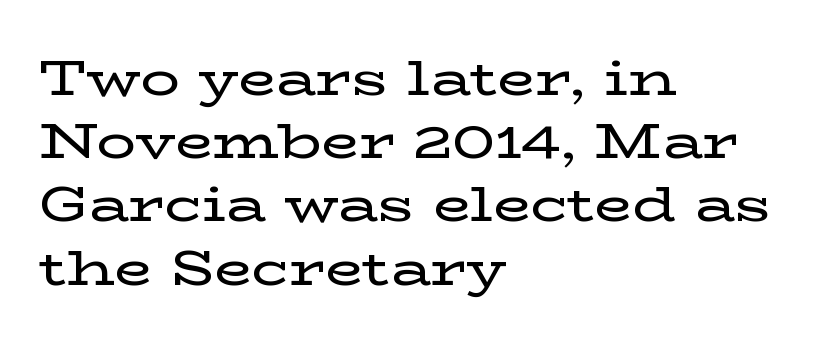
{"serif": "yes", "italic": "no", "width": "wide", "stroke_contrast": "low", "x_height": "medium", "monospaced": "no", "underline": "no", "align": "left", "line_spacing": "normal", "line_spacing_ratio": 1.29, "letter_spacing": "normal", "letter_spacing_em": 0.0, "glyph_px": 49}
